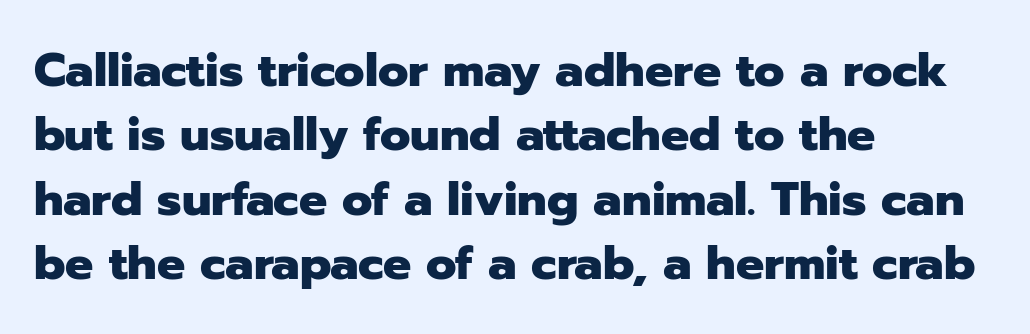
Q: Is the text bold? A: Yes.
Q: Is the text italic (slanted)? A: No, it is upright.
Q: Is the typeface a serif or a sans-serif typeface? A: Sans-serif.
Q: Is the text underlined? A: No.
Q: How is the paragraph aligned? A: Left-aligned.
Q: Is the spacing between letters normal or unusually wide? A: Normal.
Q: Is the spacing between lines tight, normal or loose? A: Normal.
Q: Width (condensed, normal, or wide)? A: Normal.
Q: Stroke contrast? A: Low.
Q: x-height? A: Medium.
Q: Monospaced? A: No.
